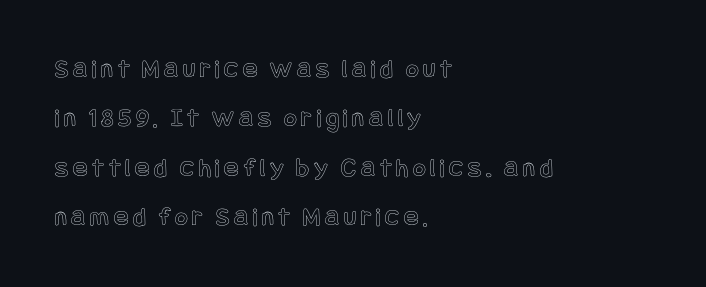
{"italic": "no", "underline": "no", "align": "left", "line_spacing_ratio": 1.83, "glyph_px": 27}
